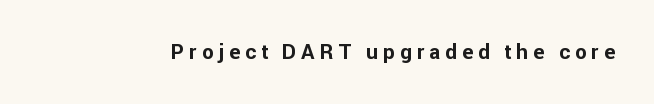
{"italic": "no", "bold": "yes", "underline": "no", "letter_spacing": "wide", "letter_spacing_em": 0.23, "glyph_px": 21}
